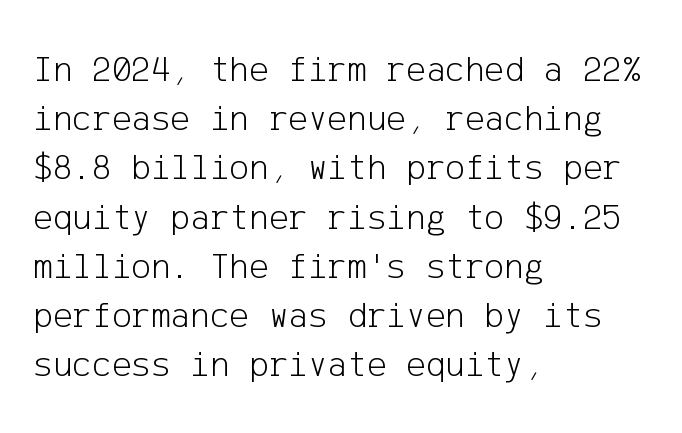
The image shows 37 px light sans-serif type, upright; set left-aligned, normal line spacing (1.33x), normal letter spacing, not underlined; low stroke contrast and a medium x-height.
